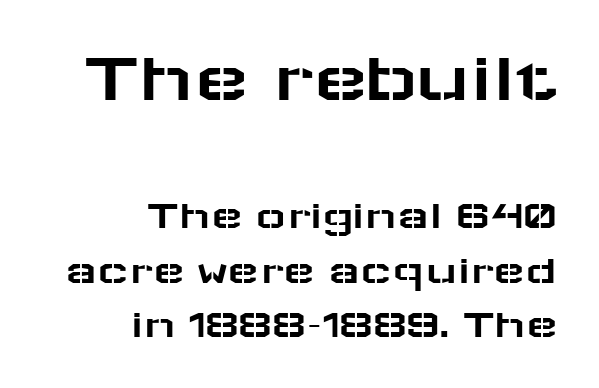
The image shows 73 px wide sans-serif type, upright; set right-aligned, normal line spacing (1.3x), normal letter spacing, not underlined; the first (top) block is 1.74x larger; low stroke contrast and a medium x-height.
